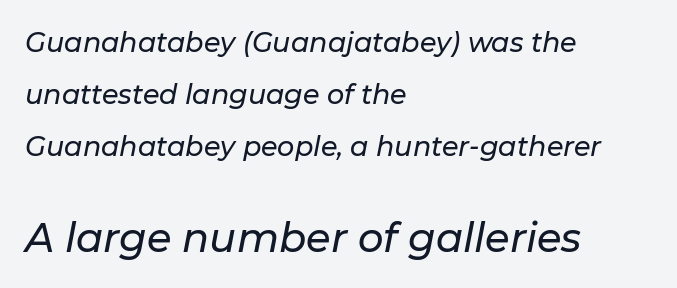
Q: Is the text italic (slanted)? A: Yes, it leans right by about 11 degrees.
Q: Is the text underlined? A: No.
Q: How is the paragraph aligned? A: Left-aligned.
Q: Is the spacing between letters normal or unusually wide? A: Normal.
Q: Is the spacing between lines tight, normal or loose? A: Loose.
Q: Which block of text is set in a larger size, the first (top) or the second (bottom)? A: The second (bottom) one.
Q: Width (condensed, normal, or wide)? A: Normal.
Q: Stroke contrast? A: Low.
Q: x-height? A: Medium.
Q: Monospaced? A: No.
